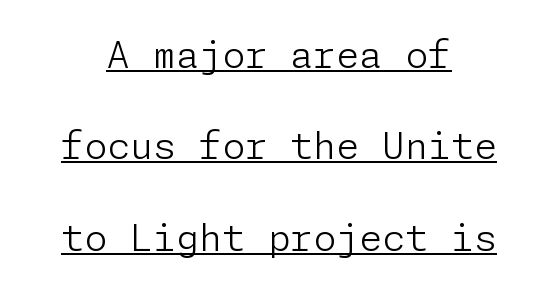
The line texture is even and compact thanks to regular tracking. The face used here is a sans, in the tradition of grotesques and geometrics. Nope, not italic — everything's standing straight. Weight class: somewhere from thin through regular.
